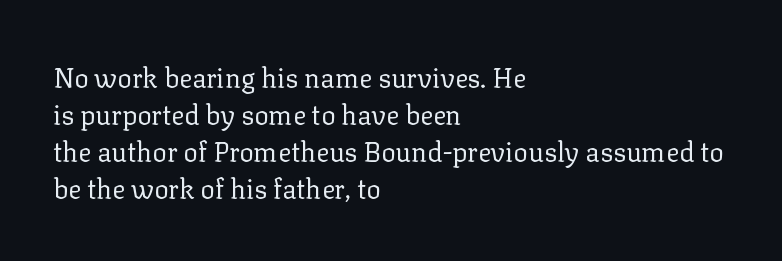
{"italic": "no", "bold": "no", "underline": "no", "align": "left", "line_spacing": "normal", "line_spacing_ratio": 1.37, "letter_spacing": "normal", "letter_spacing_em": 0.0, "glyph_px": 27}
